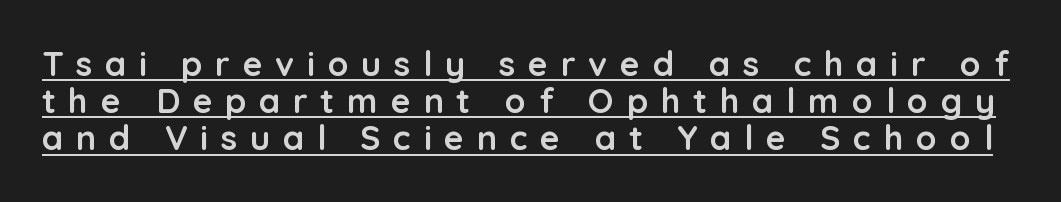
Q: Is the text bold? A: Yes.
Q: Is the text italic (slanted)? A: No, it is upright.
Q: Is the typeface a serif or a sans-serif typeface? A: Sans-serif.
Q: Is the text underlined? A: Yes.
Q: Is the spacing between letters normal or unusually wide? A: Unusually wide.
Q: Is the spacing between lines tight, normal or loose? A: Tight.
Q: Width (condensed, normal, or wide)? A: Normal.
Q: Stroke contrast? A: Low.
Q: x-height? A: Medium.
Q: Monospaced? A: No.
